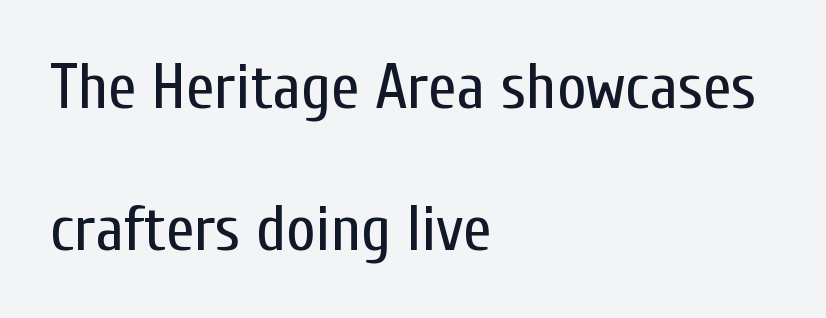
{"serif": "no", "italic": "no", "bold": "no", "weight": "regular", "width": "condensed", "stroke_contrast": "low", "x_height": "medium", "monospaced": "no", "underline": "no", "align": "left", "line_spacing": "loose", "line_spacing_ratio": 2.22, "letter_spacing": "normal", "letter_spacing_em": 0.0, "glyph_px": 64}
